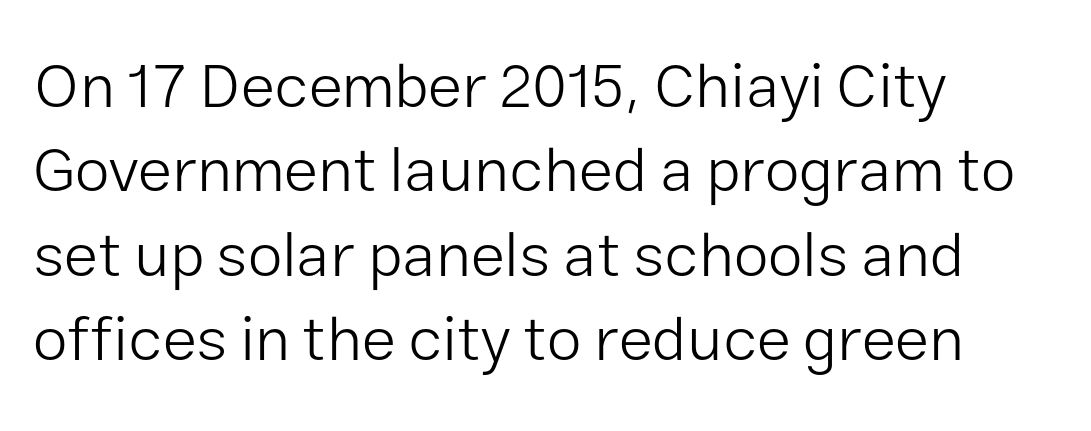
Posture: straight, roman, zero tilt. Ink coverage per letter is moderate at most. The baseline area is clear. Tracking here is standard; glyphs follow each other at the usual distance. A normal amount of white space separates one row of letters from the next.
